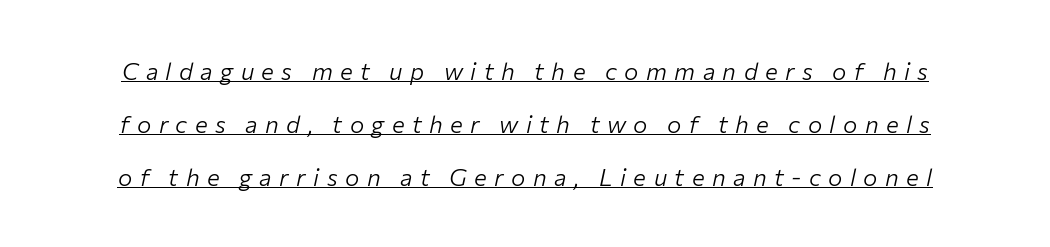
The image shows 24 px text type, italic (leaning right); set loose line spacing (2.21x), unusually wide letter spacing (+0.31 em), underlined.
